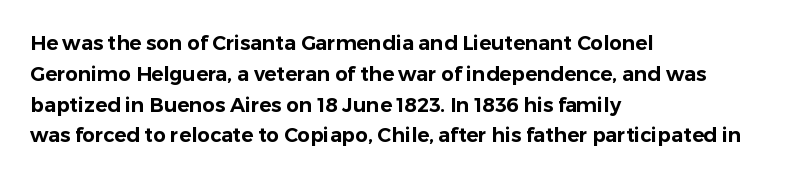
The image shows 20 px text type, upright; set left-aligned, normal line spacing (1.54x), normal letter spacing, not underlined.
